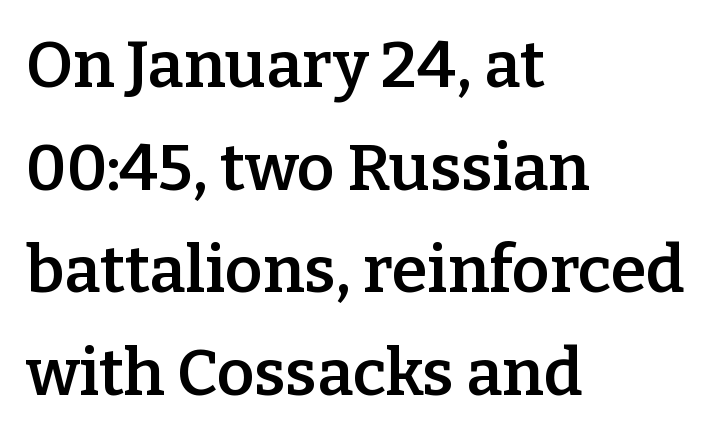
{"serif": "yes", "italic": "no", "bold": "semi", "weight": "semibold", "width": "normal", "stroke_contrast": "low", "x_height": "medium", "monospaced": "no", "underline": "no", "align": "left", "line_spacing": "normal", "line_spacing_ratio": 1.58, "letter_spacing": "normal", "letter_spacing_em": 0.0, "glyph_px": 65}
